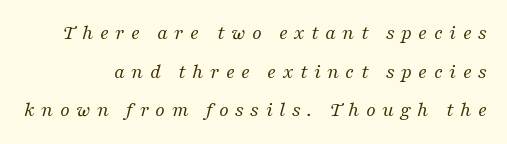
Q: Is the text bold? A: No.
Q: Is the text italic (slanted)? A: Yes, it leans right by about 16 degrees.
Q: Is the text underlined? A: No.
Q: Is the spacing between letters normal or unusually wide? A: Unusually wide.
